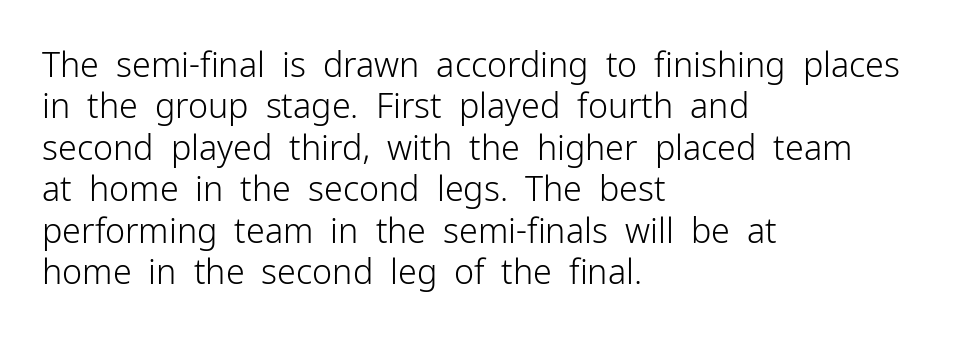
{"serif": "no", "italic": "no", "bold": "no", "weight": "light", "width": "normal", "stroke_contrast": "low", "x_height": "medium", "monospaced": "no", "underline": "no", "align": "left", "line_spacing_ratio": 1.22, "letter_spacing": "normal", "letter_spacing_em": 0.0, "glyph_px": 34}
